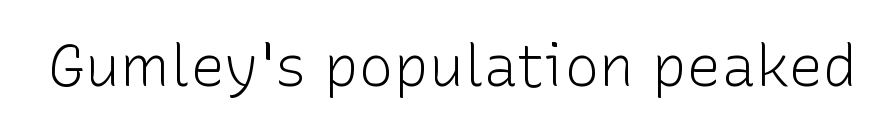
Q: Is the text bold? A: No.
Q: Is the text italic (slanted)? A: No, it is upright.
Q: Is the typeface a serif or a sans-serif typeface? A: Sans-serif.
Q: Is the text underlined? A: No.
Q: Is the spacing between letters normal or unusually wide? A: Normal.
Q: Width (condensed, normal, or wide)? A: Normal.
Q: Stroke contrast? A: Low.
Q: x-height? A: Medium.
Q: Monospaced? A: No.
